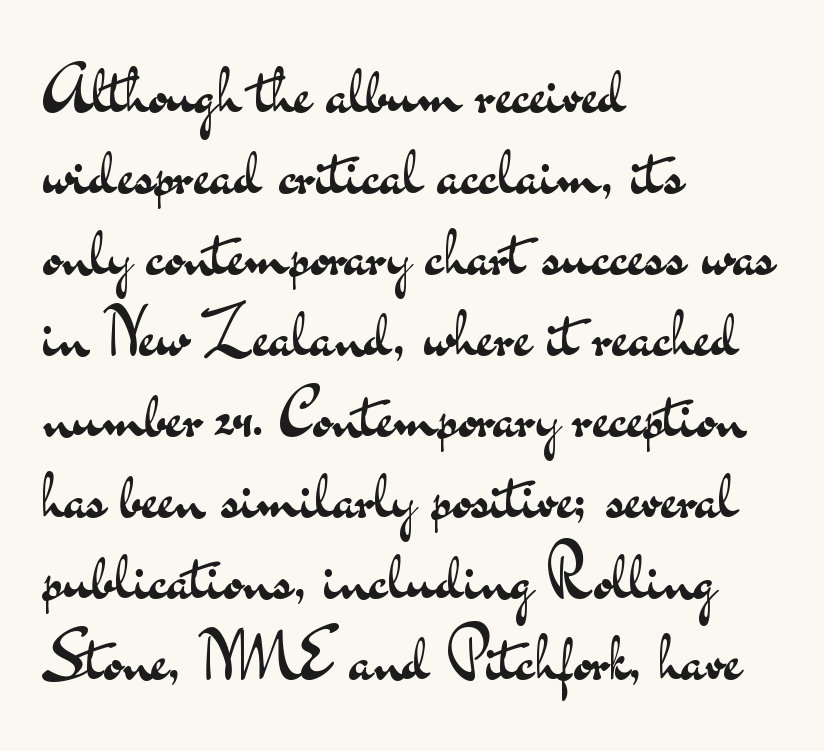
Q: Is the text bold? A: No.
Q: Is the text italic (slanted)? A: Yes.
Q: Is the typeface a serif or a sans-serif typeface? A: Sans-serif.
Q: Is the text underlined? A: No.
Q: How is the paragraph aligned? A: Left-aligned.
Q: Is the spacing between letters normal or unusually wide? A: Normal.
Q: Width (condensed, normal, or wide)? A: Wide.
Q: Stroke contrast? A: Medium.
Q: x-height? A: Small.
Q: Monospaced? A: No.
